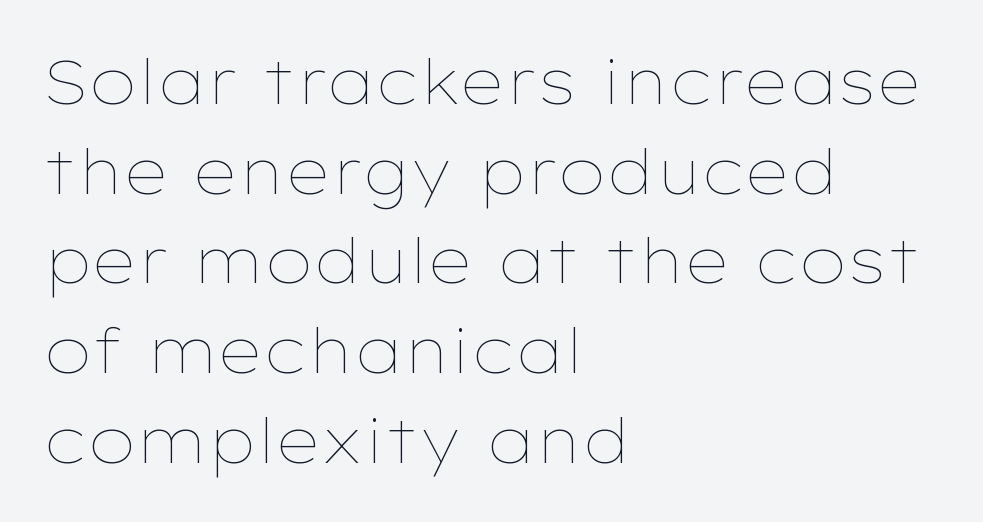
{"italic": "no", "bold": "no", "weight": "thin", "width": "wide", "stroke_contrast": "low", "x_height": "medium", "monospaced": "no", "underline": "no", "align": "left", "line_spacing": "normal", "line_spacing_ratio": 1.47, "letter_spacing": "normal", "letter_spacing_em": 0.0, "glyph_px": 61}
